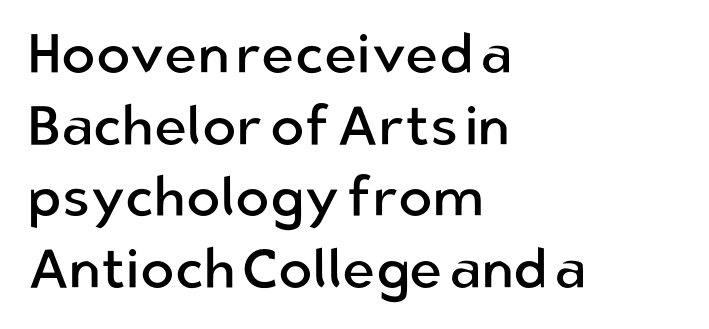
The passage shown has conventional tracking throughout. Is the type heavy? It reads as light-to-regular instead. Check where the strokes stop: nothing finishes them off — pure sans. The glyphs are unaccompanied by any horizontal stroke below them. Italic: no, the glyphs are upright roman. Line beginnings align vertically; line endings do not.
